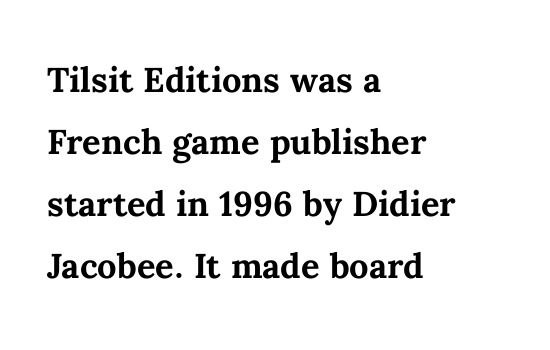
Q: Is the text bold? A: Yes.
Q: Is the text italic (slanted)? A: No, it is upright.
Q: Is the text underlined? A: No.
Q: How is the paragraph aligned? A: Left-aligned.
Q: Is the spacing between letters normal or unusually wide? A: Normal.
Q: Is the spacing between lines tight, normal or loose? A: Normal.
Q: Width (condensed, normal, or wide)? A: Normal.
Q: Stroke contrast? A: Medium.
Q: x-height? A: Medium.
Q: Monospaced? A: No.
